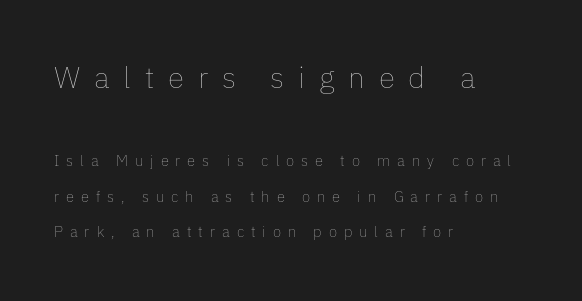
Varying glyph widths throughout — classic text-font behaviour. Each stroke keeps to a modest, everyday thickness or less. Which chunk is bigger? The first one — the top block dwarfs the bottom. The face used here is rendered with a markedly widened letterfit.
